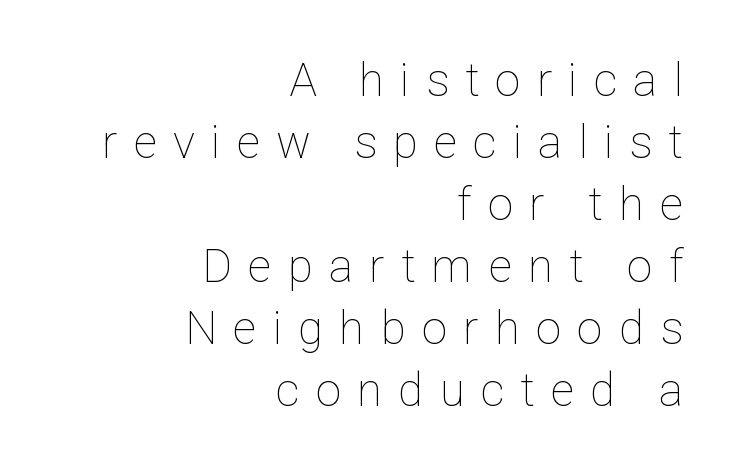
Q: Is the text bold? A: No.
Q: Is the text italic (slanted)? A: No, it is upright.
Q: Is the text underlined? A: No.
Q: How is the paragraph aligned? A: Right-aligned.
Q: Is the spacing between letters normal or unusually wide? A: Unusually wide.
Q: Is the spacing between lines tight, normal or loose? A: Normal.
Q: Width (condensed, normal, or wide)? A: Normal.
Q: Stroke contrast? A: Low.
Q: x-height? A: Medium.
Q: Monospaced? A: No.
